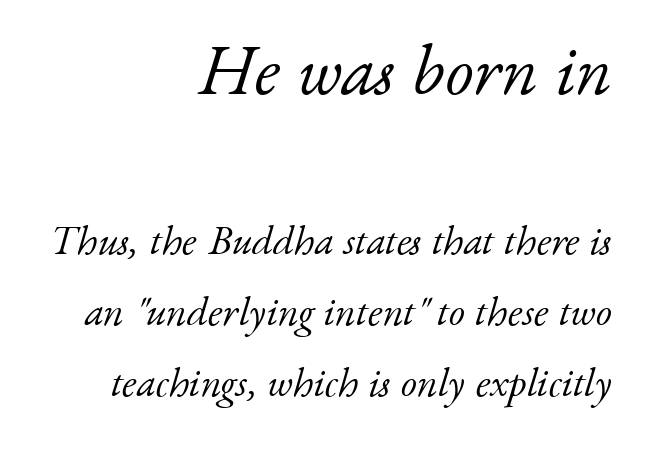
{"serif": "yes", "italic": "yes", "lean": "right", "slant_degrees": 17, "bold": "no", "weight": "light", "width": "normal", "stroke_contrast": "low", "x_height": "small", "monospaced": "no", "underline": "no", "align": "right", "line_spacing_ratio": 1.73, "letter_spacing": "normal", "letter_spacing_em": 0.0, "larger_block": "first", "size_ratio": 1.76, "glyph_px": 72}
